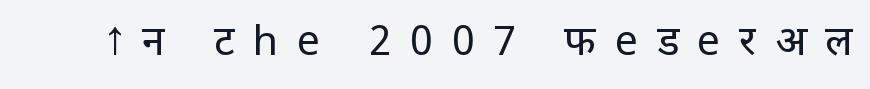
{"serif": "no", "italic": "no", "bold": "no", "weight": "regular", "width": "normal", "stroke_contrast": "low", "x_height": "large", "monospaced": "no", "underline": "no", "letter_spacing": "wide", "letter_spacing_em": 0.46, "glyph_px": 41}
